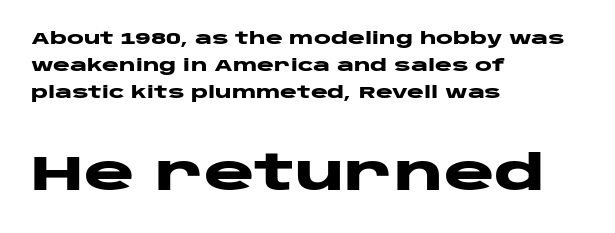
Q: Is the text bold? A: Yes.
Q: Is the text italic (slanted)? A: No, it is upright.
Q: Is the typeface a serif or a sans-serif typeface? A: Sans-serif.
Q: Is the text underlined? A: No.
Q: How is the paragraph aligned? A: Left-aligned.
Q: Is the spacing between letters normal or unusually wide? A: Normal.
Q: Is the spacing between lines tight, normal or loose? A: Normal.
Q: Which block of text is set in a larger size, the first (top) or the second (bottom)? A: The second (bottom) one.
Q: Width (condensed, normal, or wide)? A: Wide.
Q: Stroke contrast? A: Low.
Q: x-height? A: Large.
Q: Monospaced? A: No.
